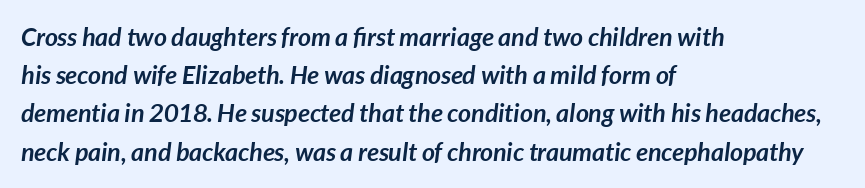
{"italic": "yes", "lean": "right", "slant_degrees": 7, "bold": "yes", "underline": "no", "align": "left", "line_spacing": "normal", "line_spacing_ratio": 1.53, "letter_spacing": "normal", "letter_spacing_em": 0.0, "glyph_px": 25}
